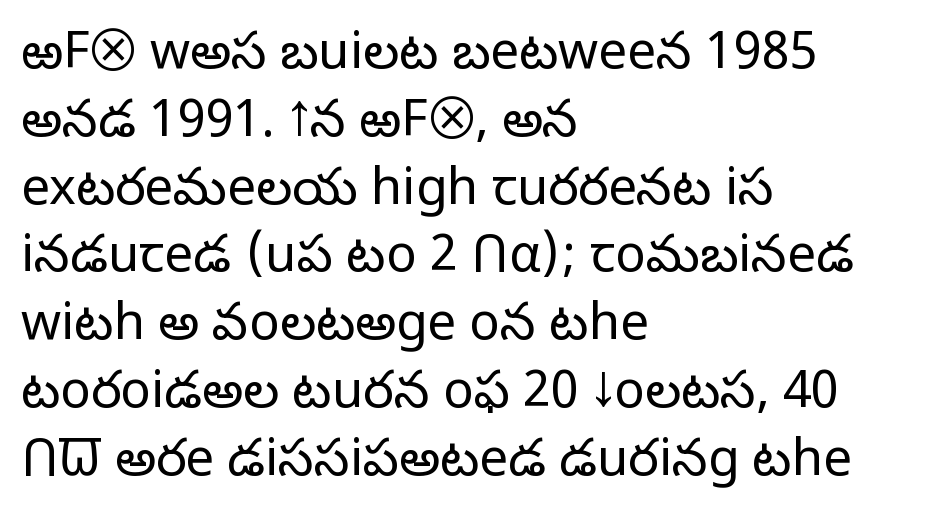
Q: Is the text bold? A: No.
Q: Is the text italic (slanted)? A: No, it is upright.
Q: Is the typeface a serif or a sans-serif typeface? A: Sans-serif.
Q: Is the text underlined? A: No.
Q: How is the paragraph aligned? A: Left-aligned.
Q: Is the spacing between letters normal or unusually wide? A: Normal.
Q: Is the spacing between lines tight, normal or loose? A: Normal.
Q: Width (condensed, normal, or wide)? A: Normal.
Q: Stroke contrast? A: Low.
Q: x-height? A: Medium.
Q: Monospaced? A: No.
